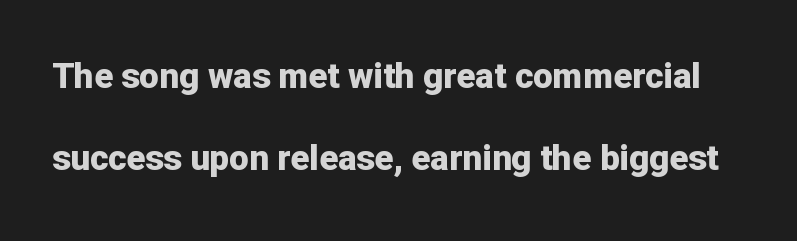
The image shows 35 px bold sans-serif type, upright; set loose line spacing (2.33x), normal letter spacing, not underlined; low stroke contrast and a medium x-height.
